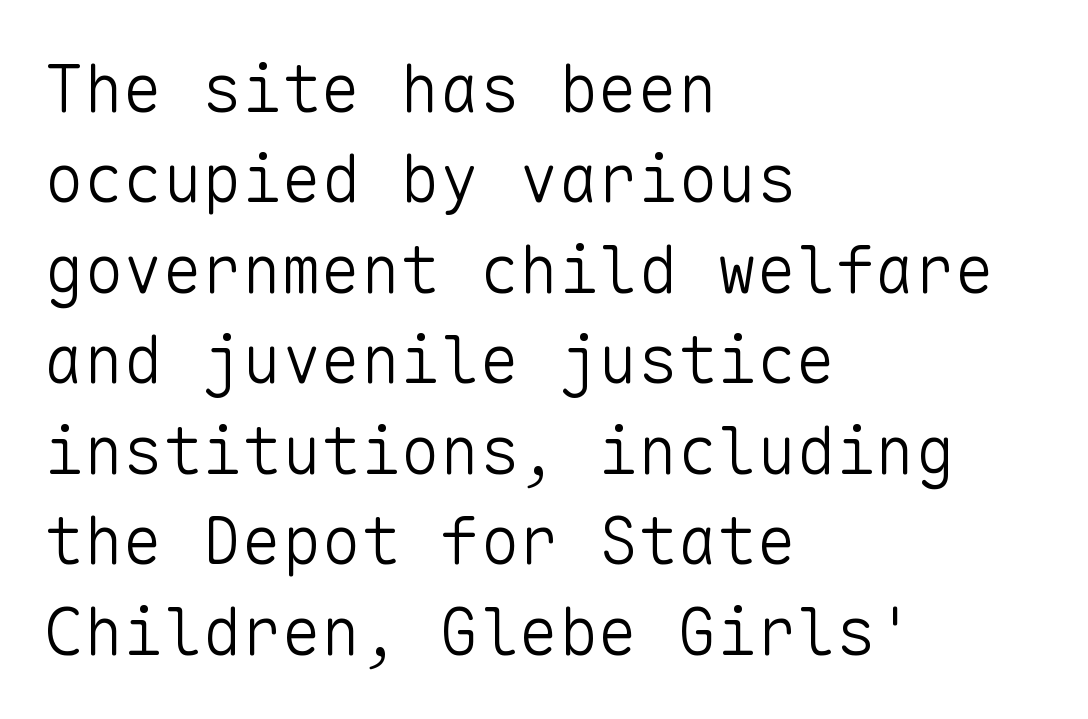
The image shows 66 px light sans-serif type, upright, monospaced; set left-aligned, normal line spacing (1.37x), normal letter spacing, not underlined; low stroke contrast and a medium x-height.
